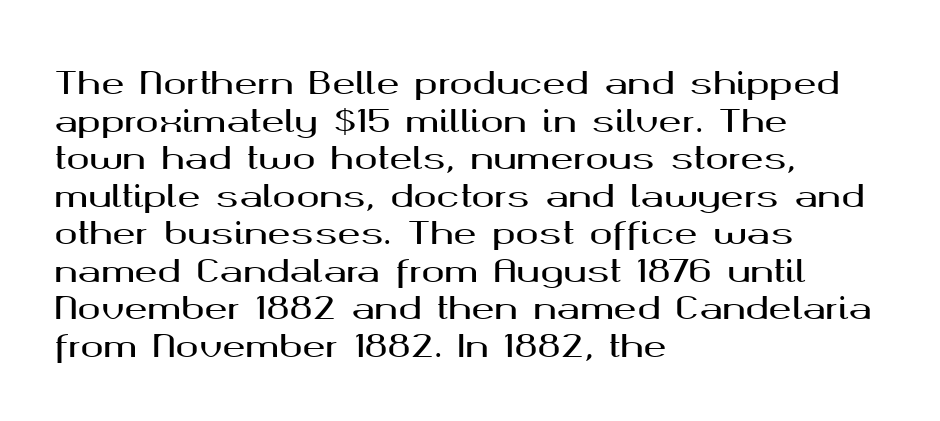
Q: Is the text italic (slanted)? A: No, it is upright.
Q: Is the typeface a serif or a sans-serif typeface? A: Sans-serif.
Q: Is the text underlined? A: No.
Q: How is the paragraph aligned? A: Left-aligned.
Q: Is the spacing between letters normal or unusually wide? A: Normal.
Q: Width (condensed, normal, or wide)? A: Wide.
Q: Stroke contrast? A: Medium.
Q: x-height? A: Medium.
Q: Monospaced? A: No.
